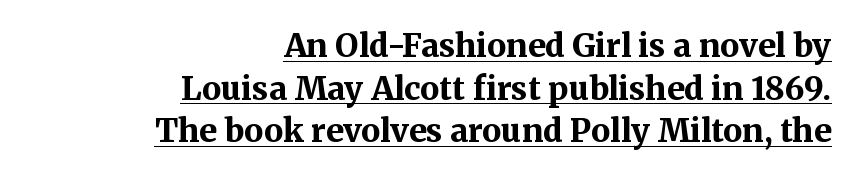
{"serif": "yes", "italic": "no", "bold": "yes", "weight": "bold", "width": "normal", "stroke_contrast": "medium", "x_height": "medium", "monospaced": "no", "underline": "yes", "align": "right", "line_spacing": "normal", "line_spacing_ratio": 1.33, "letter_spacing": "normal", "letter_spacing_em": 0.0, "glyph_px": 32}
